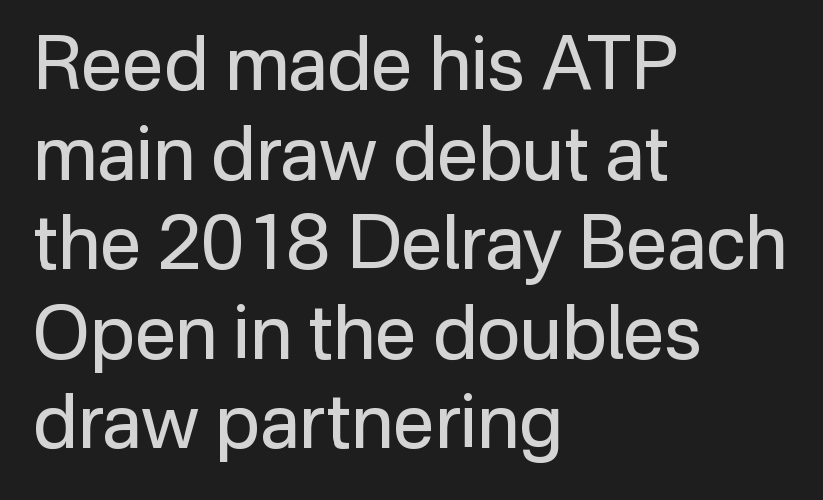
{"serif": "no", "italic": "no", "bold": "no", "weight": "regular", "width": "normal", "stroke_contrast": "low", "x_height": "medium", "monospaced": "no", "underline": "no", "align": "left", "line_spacing_ratio": 1.21, "letter_spacing": "normal", "letter_spacing_em": 0.0, "glyph_px": 74}
